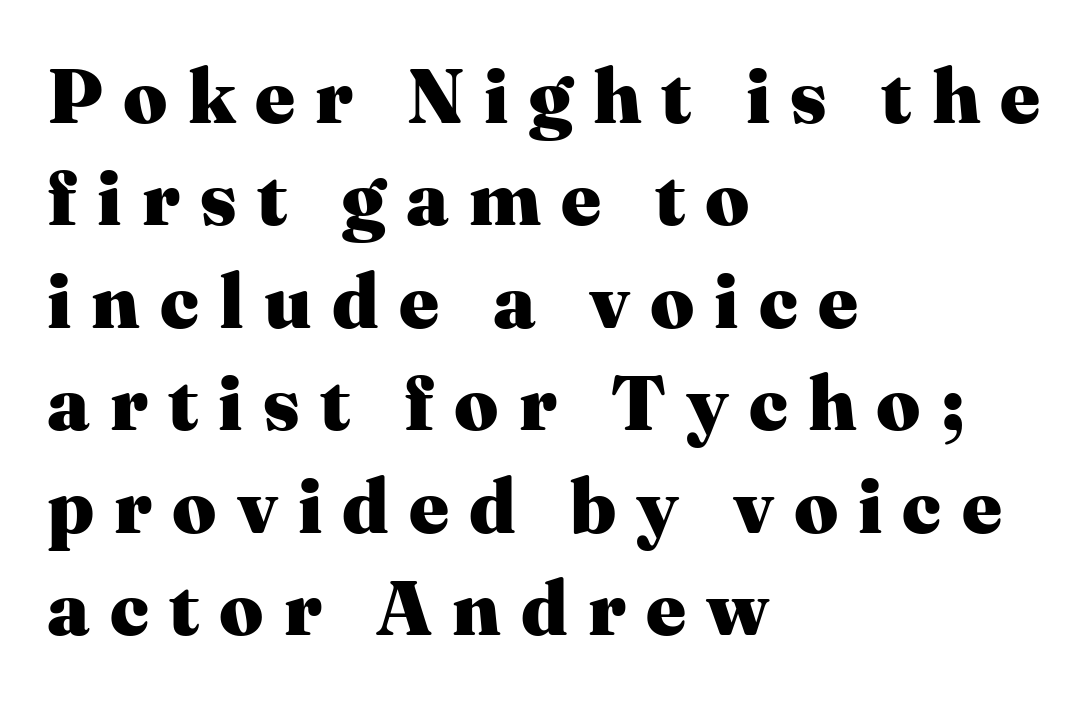
The image shows 77 px heavy serif type, upright; set left-aligned, normal line spacing (1.33x), unusually wide letter spacing (+0.26 em), not underlined; medium stroke contrast and a medium x-height.
